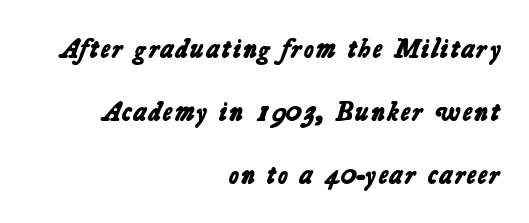
Characters follow at the spacing the type designer built in. This sample is right-justified, so line beginnings fall wherever the words allow. Beneath every word, the page is bare. Each glyph is drawn with heavy, bold strokes. The rendering uses a large line-height, opening up the rows.
